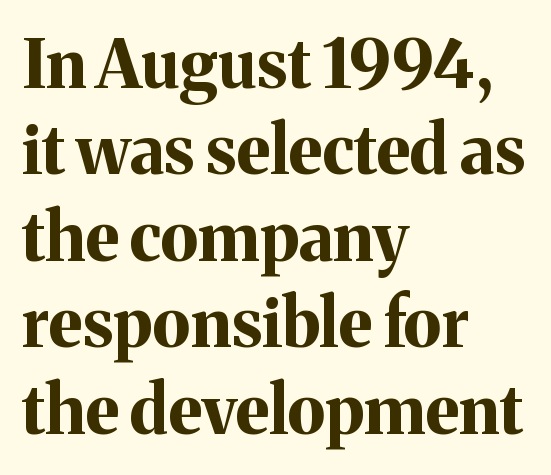
Q: Is the text bold? A: Yes.
Q: Is the text italic (slanted)? A: No, it is upright.
Q: Is the typeface a serif or a sans-serif typeface? A: Serif.
Q: Is the text underlined? A: No.
Q: How is the paragraph aligned? A: Left-aligned.
Q: Is the spacing between letters normal or unusually wide? A: Normal.
Q: Is the spacing between lines tight, normal or loose? A: Normal.
Q: Width (condensed, normal, or wide)? A: Normal.
Q: Stroke contrast? A: Medium.
Q: x-height? A: Medium.
Q: Monospaced? A: No.
